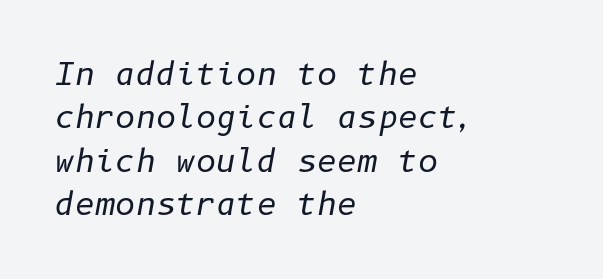
{"italic": "yes", "lean": "right", "slant_degrees": 10, "bold": "no", "weight": "regular", "width": "normal", "stroke_contrast": "low", "x_height": "medium", "underline": "no", "align": "left", "line_spacing": "normal", "line_spacing_ratio": 1.4, "letter_spacing": "normal", "letter_spacing_em": 0.0, "glyph_px": 31}
